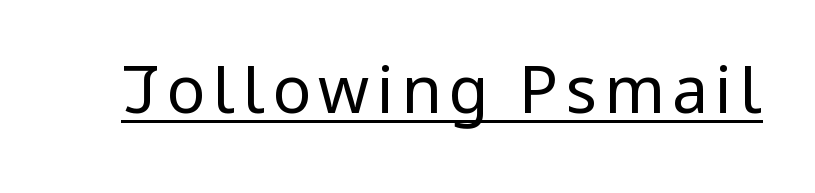
The image shows 65 px regular-weight, condensed sans-serif type, upright; set underlined; low stroke contrast and a large x-height.
